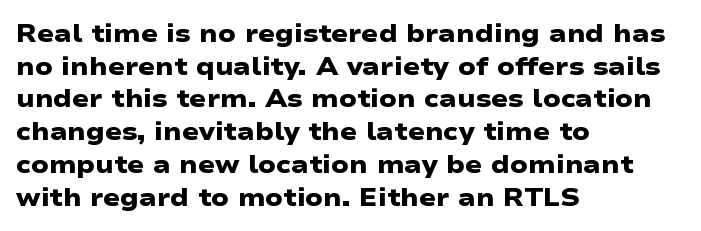
Letter spacing: default. The font is running at its bold setting. The rows are spaced the way most documents space them. Only glyphs here, with clear space below each row.
